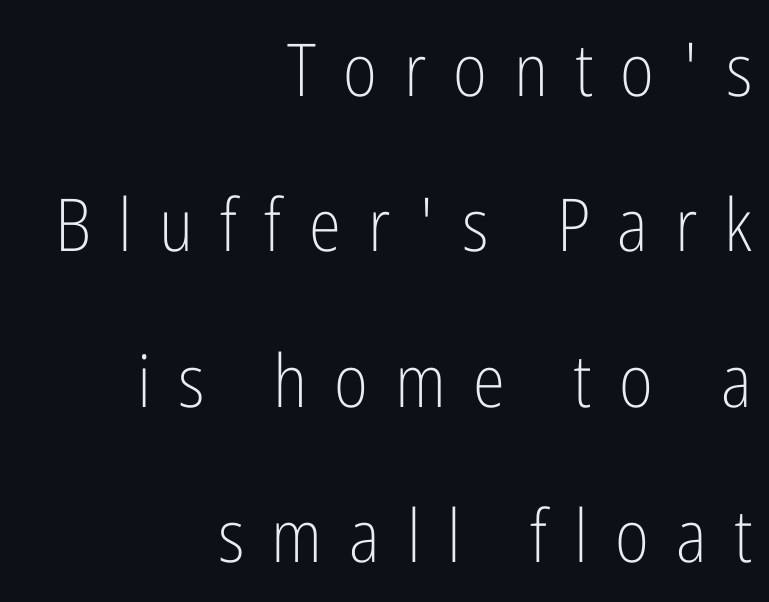
{"serif": "no", "italic": "no", "bold": "no", "weight": "light", "width": "condensed", "stroke_contrast": "low", "x_height": "medium", "monospaced": "no", "underline": "no", "align": "right", "line_spacing": "loose", "line_spacing_ratio": 2.13, "letter_spacing": "wide", "letter_spacing_em": 0.37, "glyph_px": 73}
